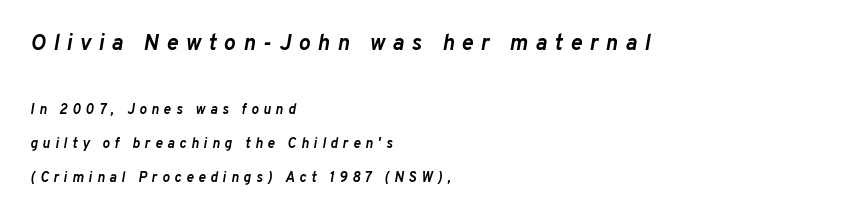
Any mark beneath the type? The region is blank. Spacing between characters has been opened up far beyond the box default. The sample has been set heavy, in full bold. The line-height multiplier appears high, well above default. If you squint, the top block still reads clearly — it's the larger of the two. This sample is left-justified, so line endings fall wherever the words run out.
